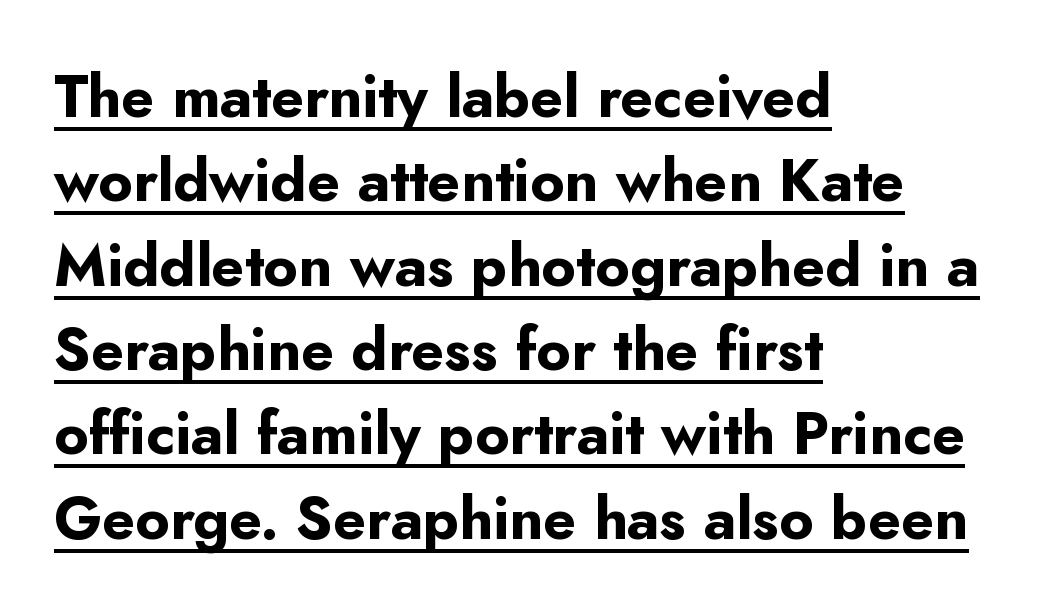
The image shows 59 px bold sans-serif type, upright; set left-aligned, normal line spacing (1.43x), normal letter spacing, underlined; low stroke contrast and a small x-height.
